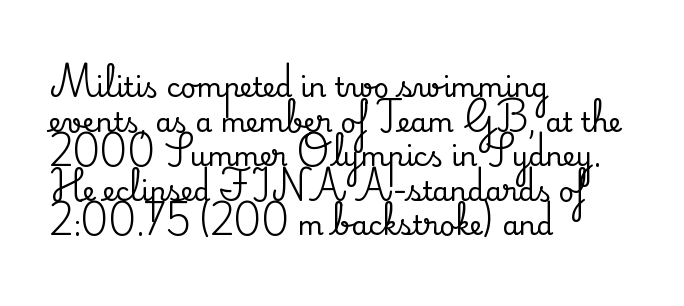
{"italic": "no", "underline": "no", "align": "left", "line_spacing": "normal", "line_spacing_ratio": 1.28, "letter_spacing": "normal", "letter_spacing_em": 0.0, "glyph_px": 27}
